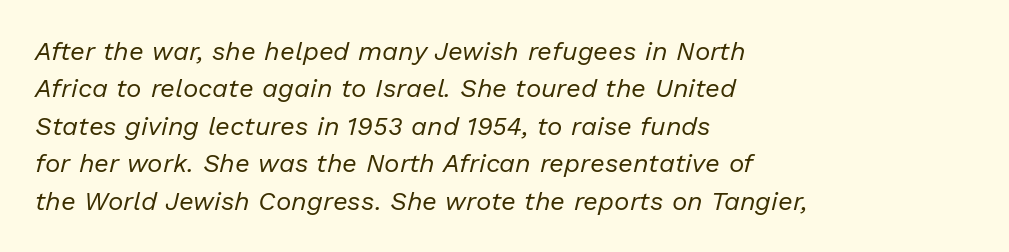
{"italic": "yes", "lean": "right", "slant_degrees": 13, "bold": "no", "underline": "no", "align": "left", "line_spacing": "normal", "line_spacing_ratio": 1.44, "letter_spacing": "normal", "letter_spacing_em": 0.0, "glyph_px": 26}
